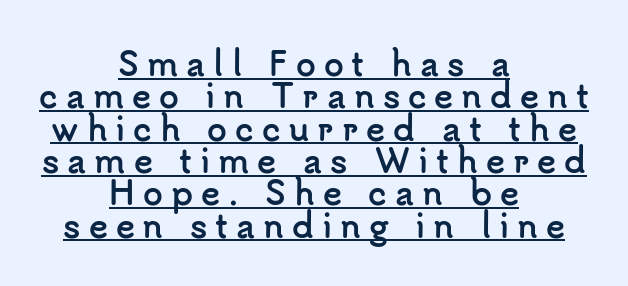
You could not count columns in this text — the font is proportionally spaced. Regarding leading, the lines here are crowded together. Does the type have serifs? No, each stem ends abruptly. The lines are quadded center. Plenty of ink on the page — the face is bold. The line texture is sparse and dotted thanks to wide tracking.
